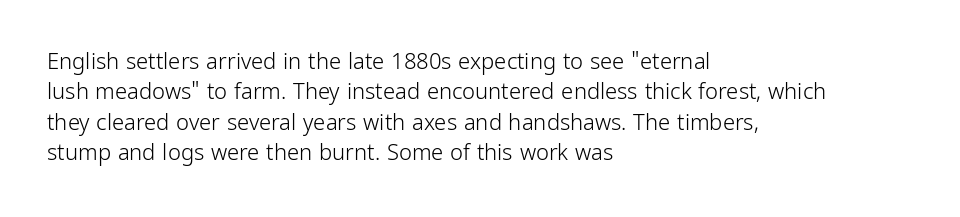
A quiet, ordinary-to-light weight characterises the typeface. The text block is weighted toward the left margin, trailing off unevenly rightward. This rendering leaves character spacing at its baseline value. Characters remain perfectly vertical along every line. The strip under each line holds only bare page.
